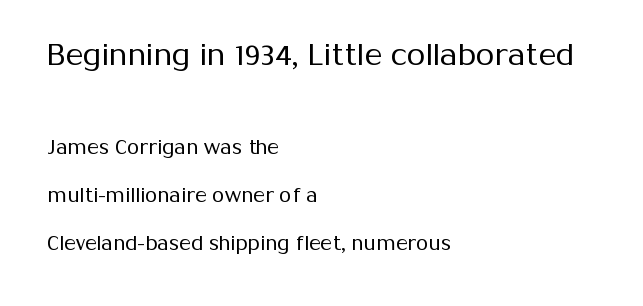
{"serif": "no", "italic": "no", "bold": "no", "weight": "regular", "width": "normal", "stroke_contrast": "medium", "x_height": "medium", "monospaced": "no", "underline": "no", "align": "left", "line_spacing": "loose", "line_spacing_ratio": 2.38, "letter_spacing": "normal", "letter_spacing_em": 0.0, "larger_block": "first", "size_ratio": 1.5, "glyph_px": 30}
